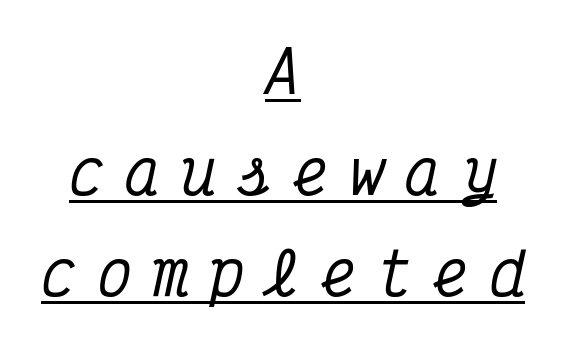
{"serif": "yes", "italic": "yes", "lean": "right", "slant_degrees": 12, "width": "condensed", "stroke_contrast": "medium", "x_height": "medium", "monospaced": "yes", "underline": "yes", "align": "center", "line_spacing_ratio": 1.71, "letter_spacing": "wide", "letter_spacing_em": 0.35, "glyph_px": 59}
